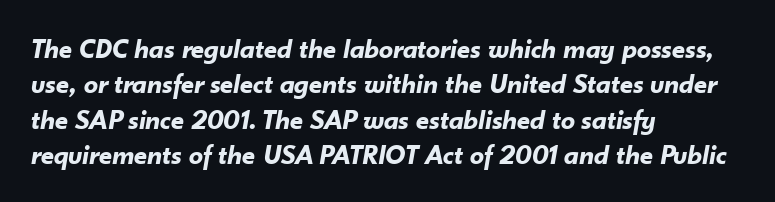
Any mark beneath the type? The region is blank. There is no visible air inserted between adjacent glyphs. There's an unmistakable incline to the writing here. Leading matches the norm, producing a regular column. Heavy-handed strokes throughout: this text is bold. Is the block centered? No — it sits flush against the left margin.
